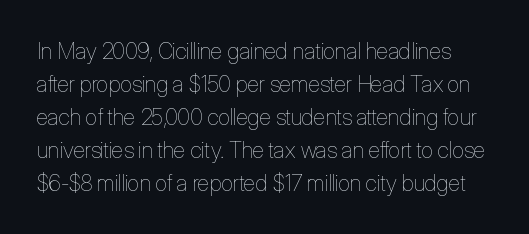
Students, note that the glyphs here touch the page at normal intervals. Descender tails drop into unmarked territory. If you drew a line through each stem, it would be perfectly vertical. These glyphs show unthickened strokes, regular width or finer.
